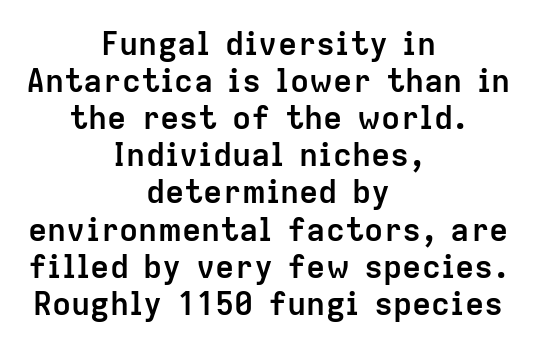
The image shows 32 px semibold sans-serif type, upright; set centered, line spacing 1.16x, normal letter spacing, not underlined; low stroke contrast and a medium x-height.
